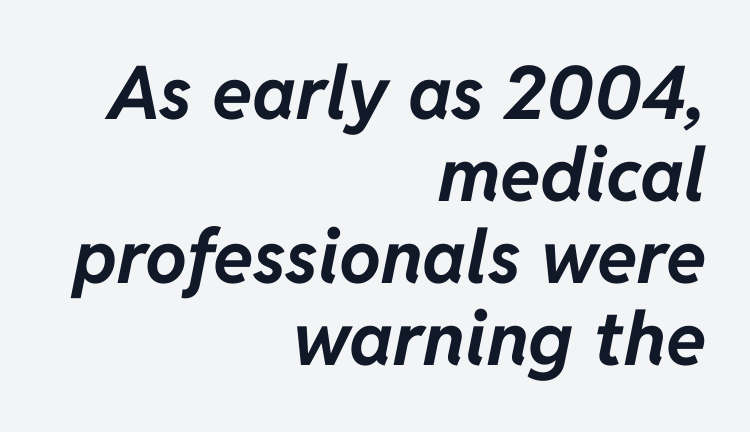
The face used here is proportionally spaced, like ordinary book or web type. Caption: multi-line text, flush right, ragged left. This rendering leaves character spacing at its baseline value. The font's italic variant was chosen for this text.
